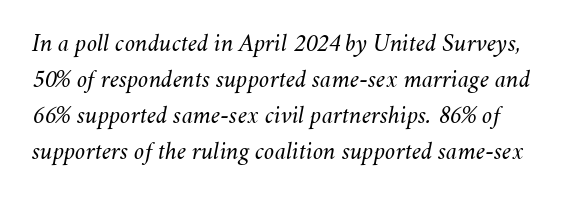
The image shows 26 px text type, italic (leaning right); set normal line spacing (1.39x), normal letter spacing, not underlined.
